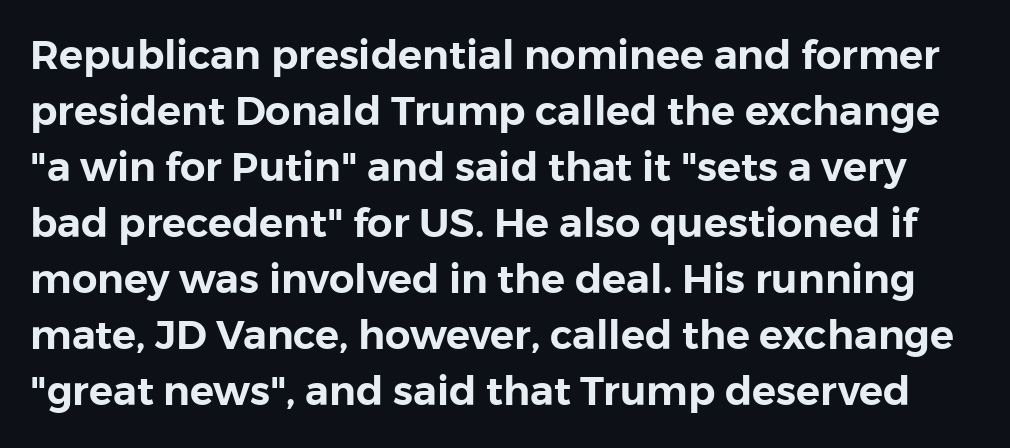
Tall strokes in this sample are plumb rather than angled. Bare-footed words on every line. The face used here is proportionally spaced, like ordinary book or web type. The letters sit at their default tracking, neither squeezed nor spread. Compared with typical paragraphs, the rows here are spaced about the same. The font family rendered here belongs to the sans-serif group.
